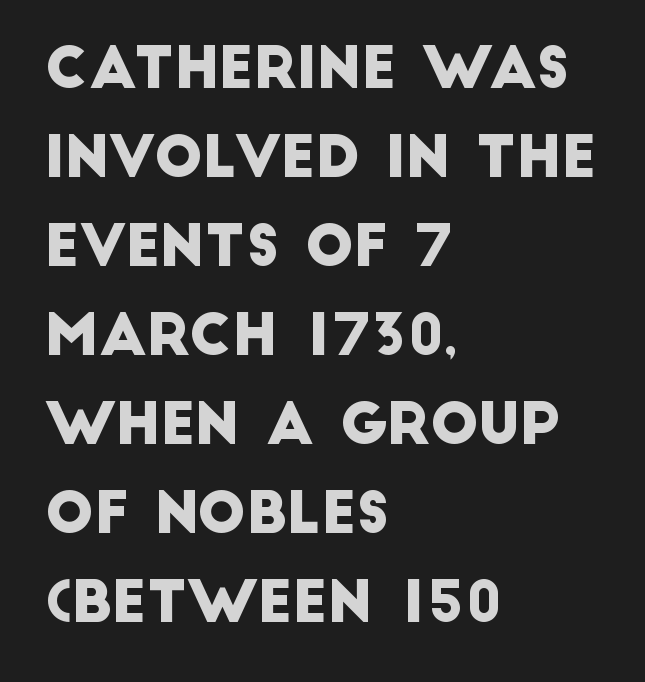
{"serif": "no", "width": "normal", "stroke_contrast": "low", "x_height": "large", "monospaced": "no", "underline": "no", "align": "left", "line_spacing": "normal", "line_spacing_ratio": 1.56, "letter_spacing": "normal", "letter_spacing_em": 0.0, "glyph_px": 57}
